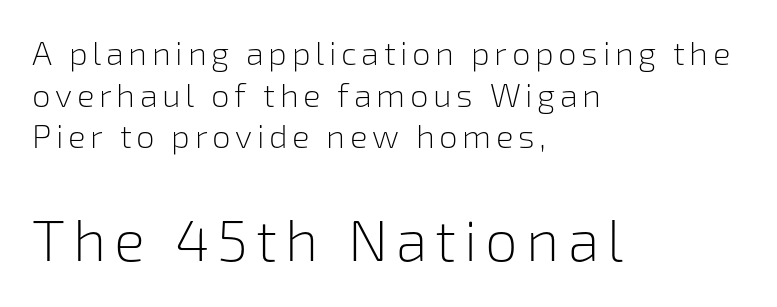
{"serif": "no", "italic": "no", "bold": "no", "weight": "light", "width": "normal", "stroke_contrast": "low", "x_height": "medium", "monospaced": "no", "underline": "no", "align": "left", "line_spacing": "normal", "line_spacing_ratio": 1.26, "larger_block": "second", "size_ratio": 1.76, "glyph_px": 58}
